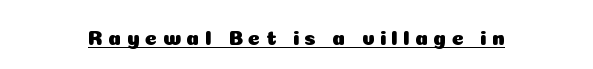
Q: Is the text italic (slanted)? A: No, it is upright.
Q: Is the text underlined? A: Yes.
Q: Is the spacing between letters normal or unusually wide? A: Unusually wide.
